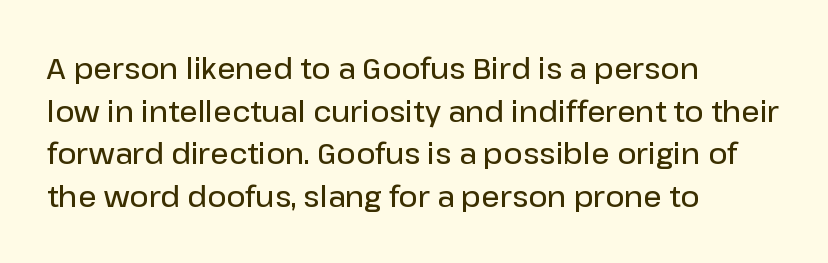
The image shows 29 px semibold sans-serif type, upright; set left-aligned, normal line spacing (1.47x), normal letter spacing, not underlined; low stroke contrast and a medium x-height.
